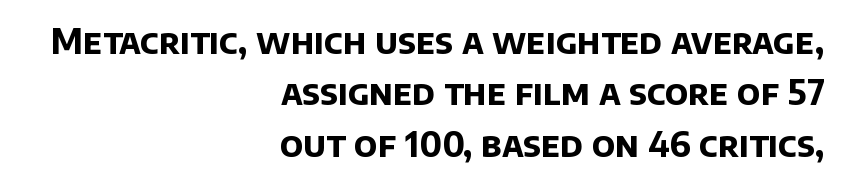
Q: Is the text bold? A: Yes.
Q: Is the typeface a serif or a sans-serif typeface? A: Sans-serif.
Q: Is the text underlined? A: No.
Q: How is the paragraph aligned? A: Right-aligned.
Q: Is the spacing between letters normal or unusually wide? A: Normal.
Q: Is the spacing between lines tight, normal or loose? A: Normal.
Q: Width (condensed, normal, or wide)? A: Normal.
Q: Stroke contrast? A: Low.
Q: x-height? A: Large.
Q: Monospaced? A: No.
